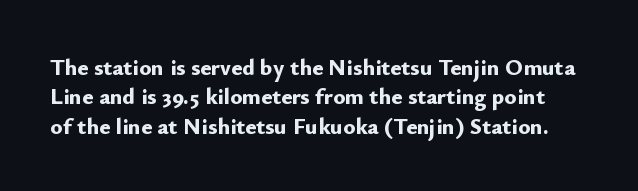
{"italic": "no", "bold": "yes", "underline": "no", "line_spacing": "normal", "line_spacing_ratio": 1.28, "letter_spacing": "normal", "letter_spacing_em": 0.0, "glyph_px": 23}
